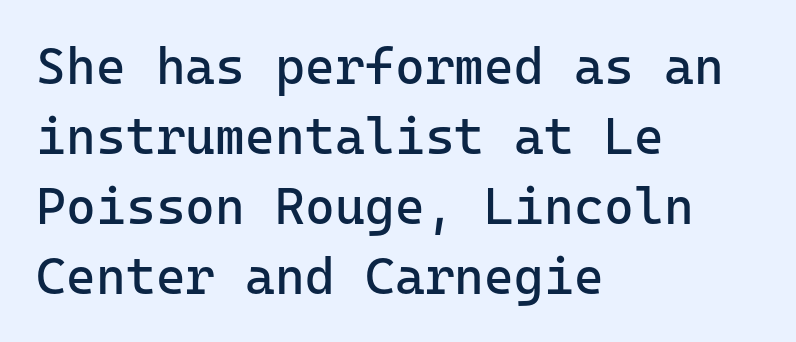
Leading: standard. The passage shown is not underscored anywhere. Letters have the restrained weight of plain body copy at most. Grotesque or geometric, the face here clearly has no serifs. The paragraph has a hard left edge and a soft right edge.
